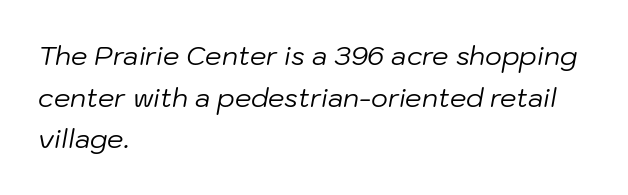
Slant detected: the letters are inclined. Letter spacing: default. The block of text has a typical density, with ordinary space between rows. No letter is thick-stroked: the sample isn't bold.
